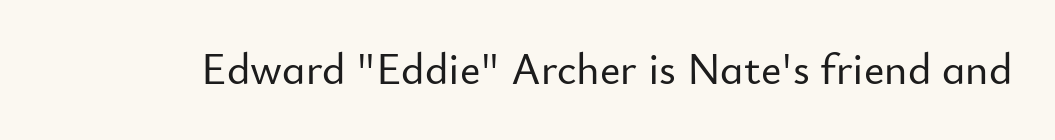
A typesetter would call this zero additional tracking. Any mark beneath the type? The region is blank. The type family on display is of the sans-serif kind. Looks like regular typesetting: each glyph gets only the width it needs. You can tell it's not italic because the verticals are truly vertical.
